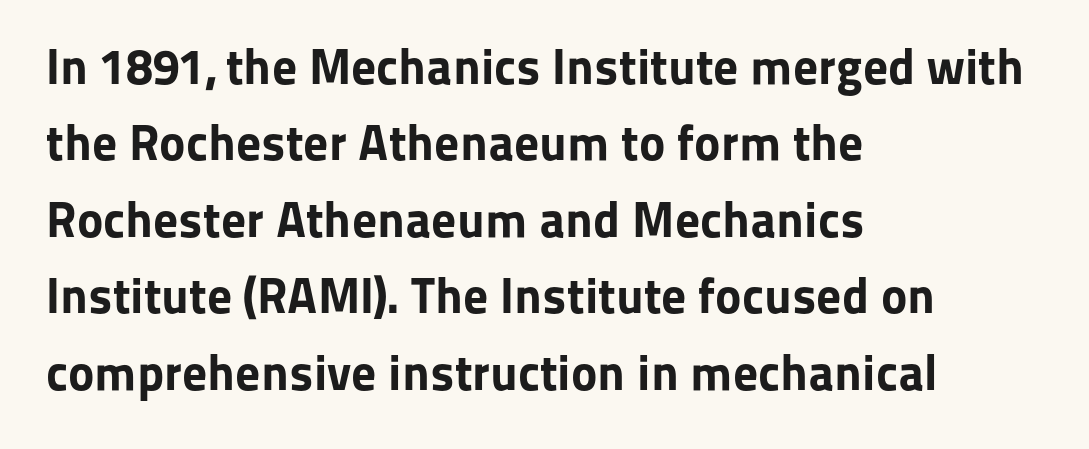
Q: Is the text bold? A: Yes.
Q: Is the text italic (slanted)? A: No, it is upright.
Q: Is the typeface a serif or a sans-serif typeface? A: Sans-serif.
Q: Is the text underlined? A: No.
Q: How is the paragraph aligned? A: Left-aligned.
Q: Is the spacing between letters normal or unusually wide? A: Normal.
Q: Is the spacing between lines tight, normal or loose? A: Normal.
Q: Width (condensed, normal, or wide)? A: Normal.
Q: Stroke contrast? A: Low.
Q: x-height? A: Medium.
Q: Monospaced? A: No.
